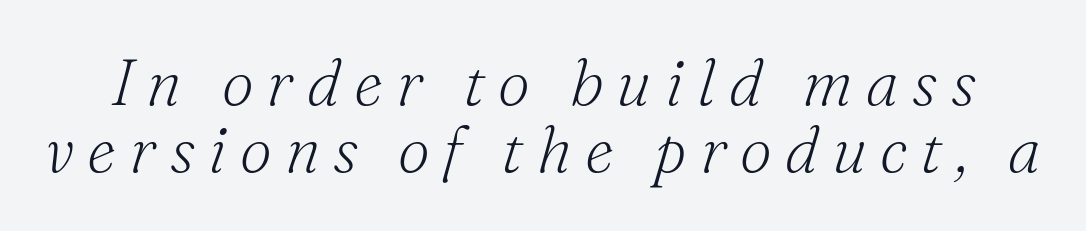
The image shows 64 px light serif type, italic (leaning right); set tight line spacing (1.04x), unusually wide letter spacing (+0.21 em), not underlined; medium stroke contrast and a small x-height.
